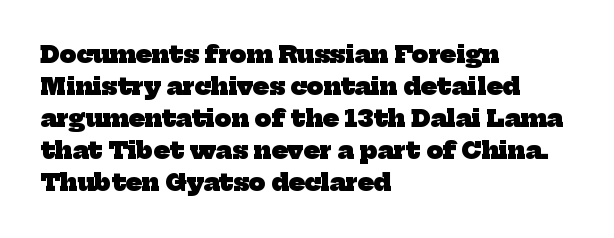
Notice how thick the strokes are: this is what a full bold looks like. One glance says typical: line gaps are just what's usual. Here the glyphs are tracked normally, forming tight word shapes. Glance below the letters and you will spot only blank space. These lines are set flush left with a ragged right edge.
